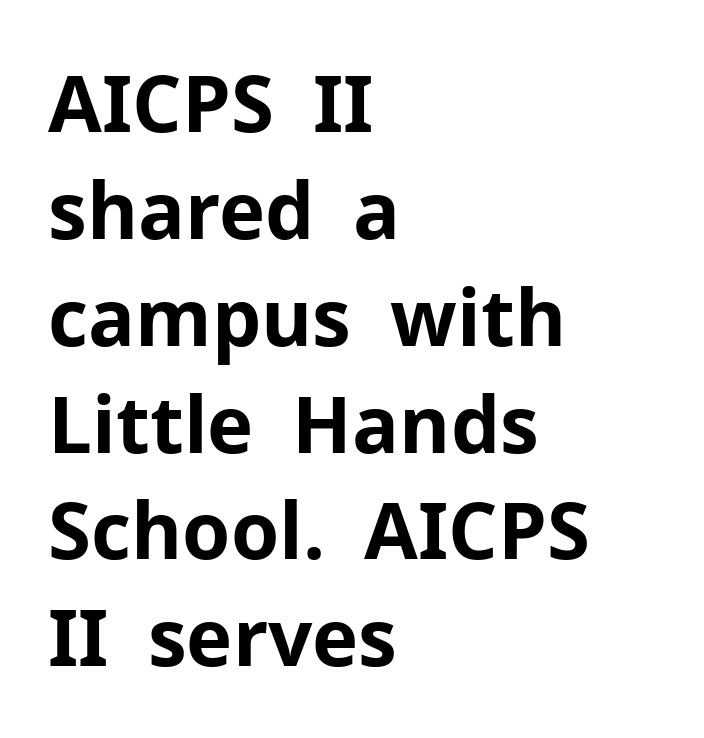
Typeset ragged right — the left edge is the straight one. The rendering shows plain stroke endings on the letterforms — a sans-serif design. Heavy, bold letterforms. Quick note: not italic, upright.
